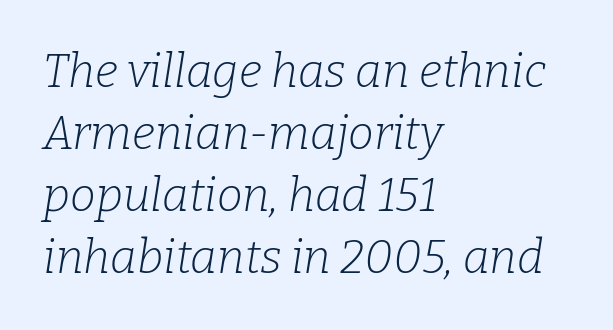
Only glyphs here, with clear space below each row. Stroke mass is kept to a normal reading level or below. One glance says typical: line gaps are just what's usual. Look at the tracking — it's just the regular setting, nothing added. You can tell from the footed stems that serif type was used. Spacing verdict: proportional, widths tailored to each character.
